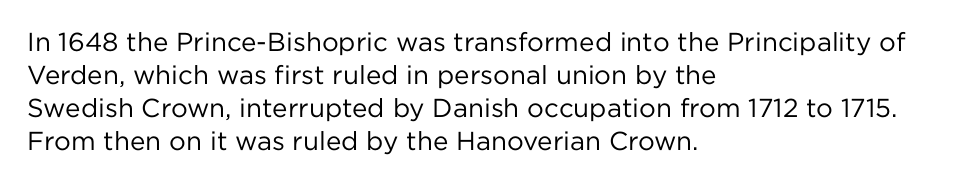
The image shows 26 px text type, upright; set left-aligned, normal line spacing (1.27x), normal letter spacing, not underlined.
